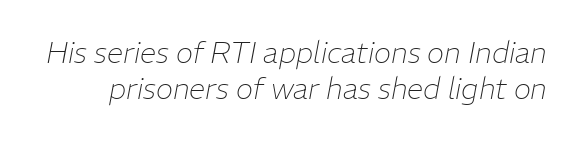
The image shows 29 px thin type, italic (leaning right); set line spacing 1.23x, normal letter spacing, not underlined; low stroke contrast and a medium x-height.
